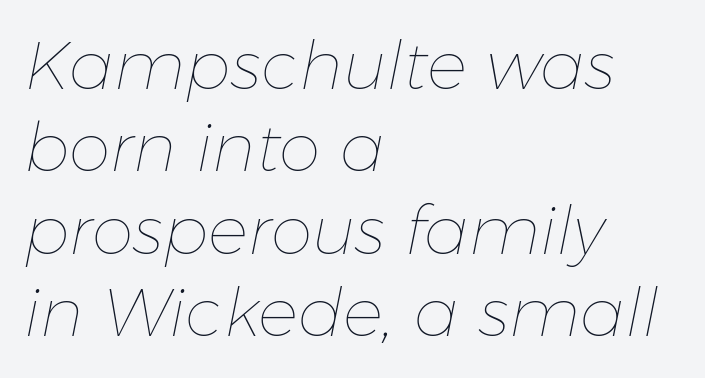
The characters are drawn with everyday or finer stroke widths. Horizontally, the lines are justified to the leading edge only. Between one letter and the next there's only the usual sliver of space. Here the designer chose a conventional face with non-uniform glyph widths. Every character sits at an angle, as italics do. A clean baseline with only descenders dipping below it.
